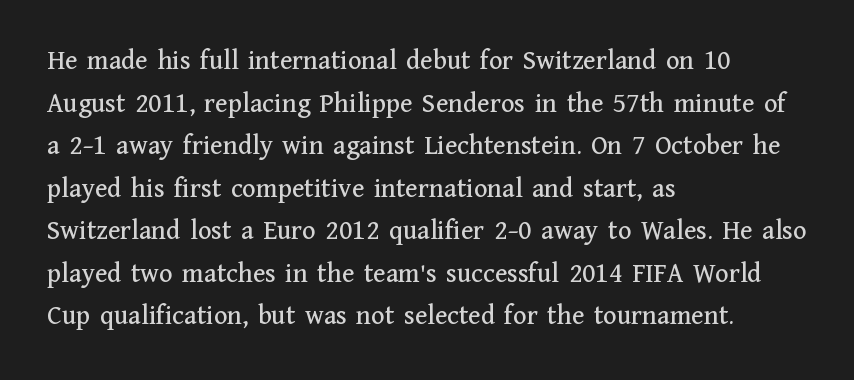
The line texture is even and compact thanks to regular tracking. The rows are spaced the way most documents space them. This rendering uses left alignment, leaving the right contour irregular. Unmarked baselines from the first word to the last. Italic: no, the glyphs are upright roman.
